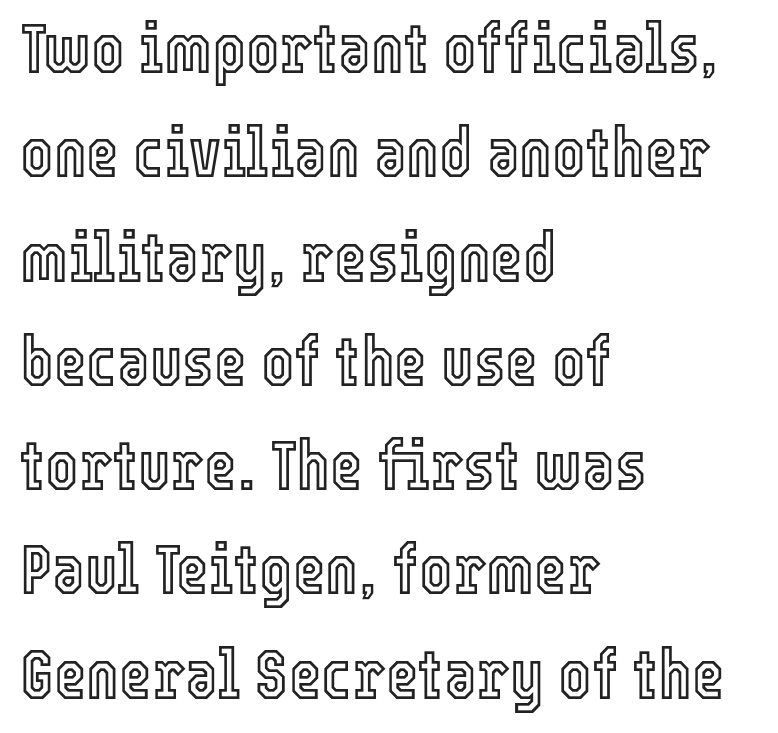
The passage is arranged the way most books set body copy — flush left. Summary of vertical rhythm: regular, with standard interline spacing. Proportional: the letters do not fall into vertical columns. Each word holds together tightly as a unit, with standard inter-letter gaps. The lettering stays uniformly vertical, giving the passage a roman look. The baseline area is clear.
